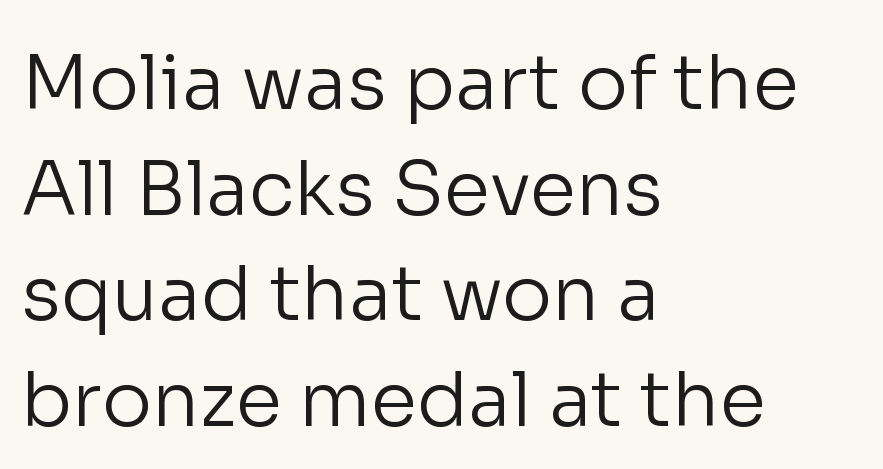
To sum up the face: it is a sans, with no serifs. The passage shown stacks its lines at a standard gap. Has an underline been added? It has not. Stroke mass is kept to a normal reading level or below. The axis of the letterforms is exactly vertical.
